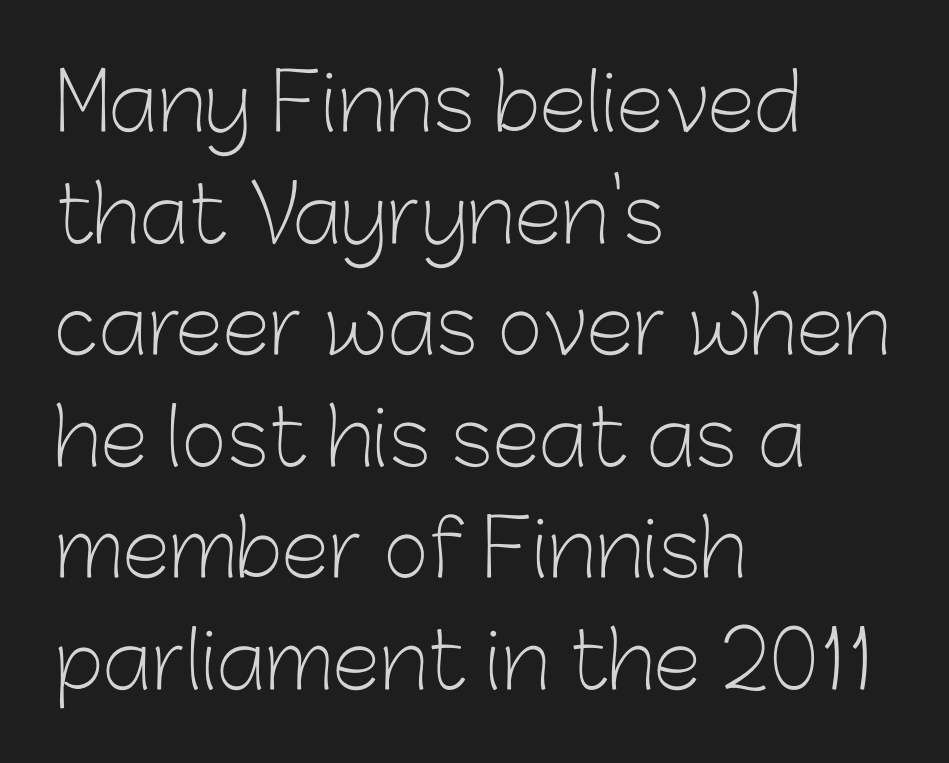
The image shows 78 px light sans-serif type, upright; set left-aligned, normal line spacing (1.43x), normal letter spacing, not underlined; low stroke contrast and a medium x-height.
